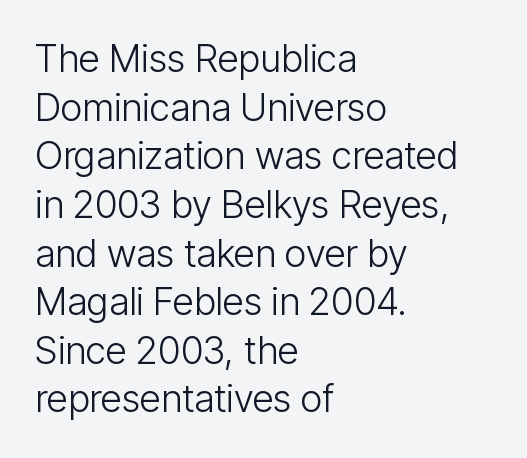
This is not heavy type; no bold has been used. In terms of posture, this sample is upright. The face used here is a sans, in the tradition of grotesques and geometrics. The horizontal fit of the characters is conventional and even. Proportional: the letters do not fall into vertical columns.
